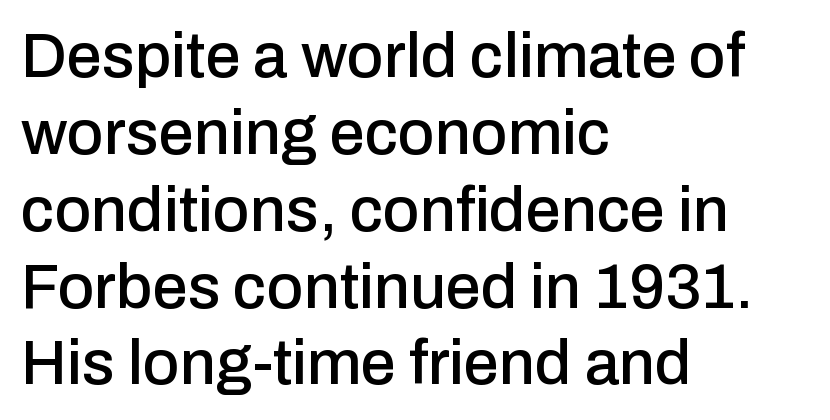
Q: Is the text italic (slanted)? A: No, it is upright.
Q: Is the typeface a serif or a sans-serif typeface? A: Sans-serif.
Q: Is the text underlined? A: No.
Q: How is the paragraph aligned? A: Left-aligned.
Q: Is the spacing between letters normal or unusually wide? A: Normal.
Q: Width (condensed, normal, or wide)? A: Normal.
Q: Stroke contrast? A: Low.
Q: x-height? A: Medium.
Q: Monospaced? A: No.
